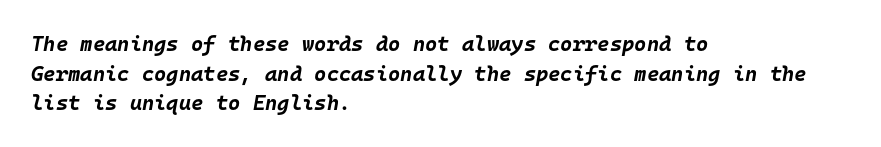
The typesetting leans heavy: a genuine bold. This is oblique type, the kind used for emphasis or titles. Inter-character spacing is left at the font's built-in metrics. Visually the block forms a straight wall on the left and a jagged coastline on the right. The foot of each line stays bare and open. Evenly set lines give the paragraph a standard silhouette.
